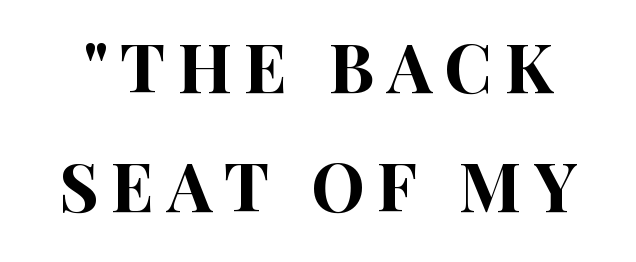
{"serif": "no", "italic": "no", "width": "condensed", "stroke_contrast": "high", "x_height": "large", "monospaced": "no", "underline": "no", "line_spacing_ratio": 1.75, "glyph_px": 68}
